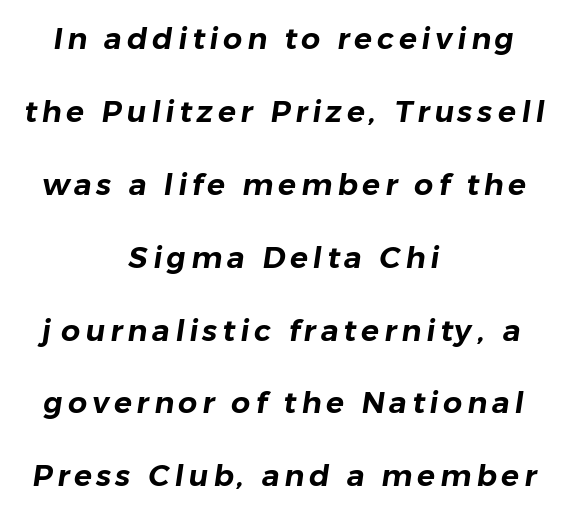
{"serif": "no", "width": "normal", "stroke_contrast": "low", "x_height": "medium", "monospaced": "no", "underline": "no", "align": "center", "line_spacing": "loose", "line_spacing_ratio": 2.43, "glyph_px": 30}
